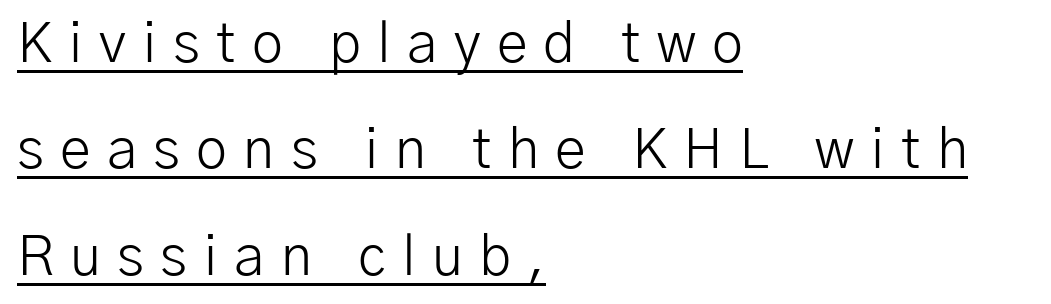
The image shows 56 px light sans-serif type, upright; set left-aligned, loose line spacing (1.9x), unusually wide letter spacing (+0.29 em), underlined; low stroke contrast and a medium x-height.
